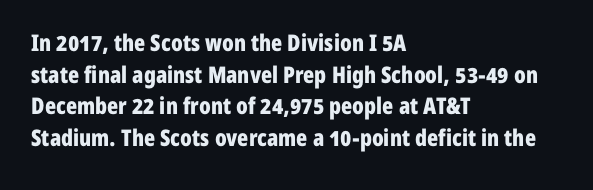
The image shows 23 px bold type, upright; set left-aligned, normal line spacing (1.38x), normal letter spacing, not underlined.
